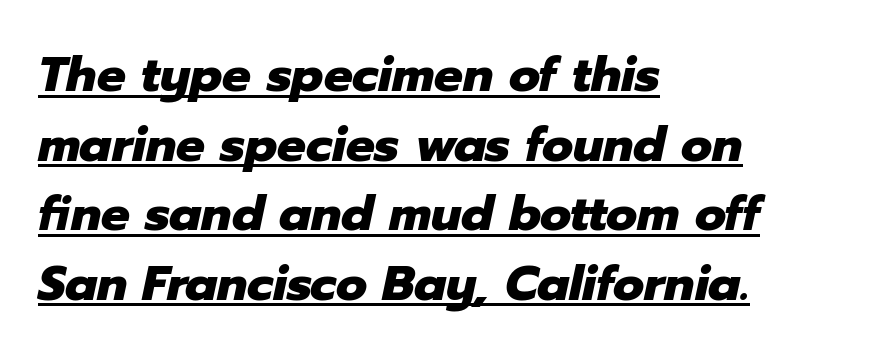
This sample uses an oblique cut, with every glyph tilted off the vertical. Does the copy run flush right? No — it runs flush left. Proportional: the letters do not fall into vertical columns. These lines sit exactly where default settings would place them. Notice how thick the strokes are: this is what a full bold looks like. Glyph-to-glyph distance matches everyday printed text.
